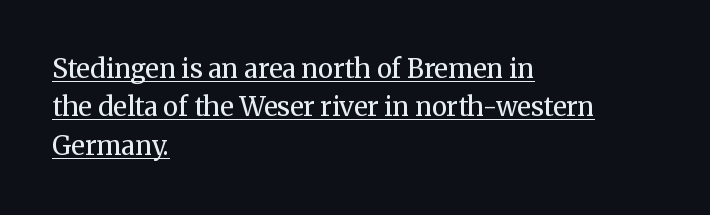
The image shows 26 px text type, upright; set left-aligned, normal line spacing (1.48x), normal letter spacing, underlined.
